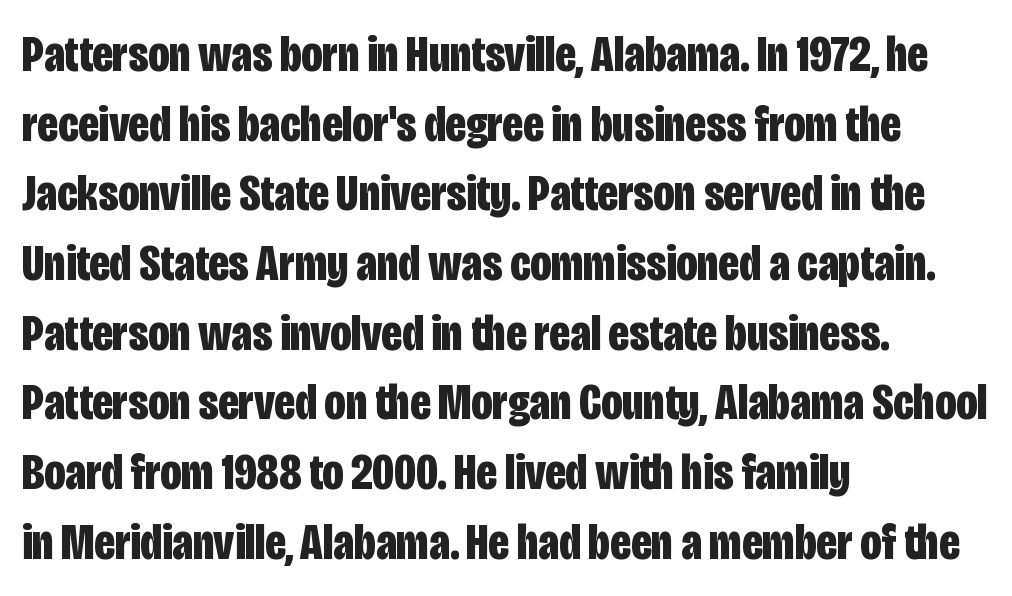
Looks like regular typesetting: each glyph gets only the width it needs. The foot of each line stays bare and open. This is roman type, the default non-slanted kind. Strokes here are thick enough to call this a true bold. Look at the bottom of the vertical strokes: they stop flat, with no serifs.
